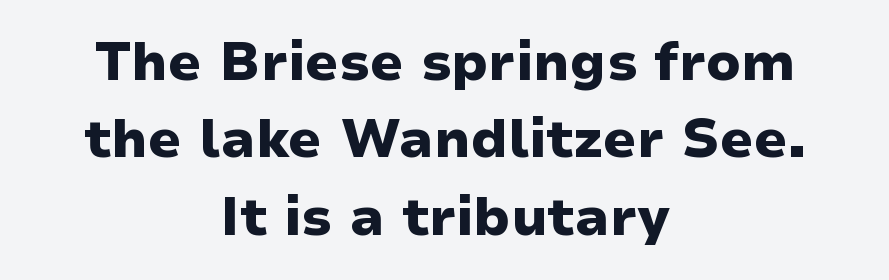
{"serif": "no", "italic": "no", "bold": "yes", "weight": "heavy", "width": "wide", "stroke_contrast": "low", "x_height": "medium", "monospaced": "no", "underline": "no", "align": "center", "line_spacing": "normal", "line_spacing_ratio": 1.46, "letter_spacing": "normal", "letter_spacing_em": 0.0, "glyph_px": 53}
